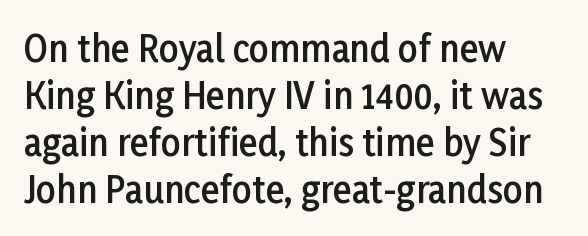
Q: Is the text bold? A: Semi-bold.
Q: Is the text italic (slanted)? A: No, it is upright.
Q: Is the typeface a serif or a sans-serif typeface? A: Sans-serif.
Q: Is the text underlined? A: No.
Q: How is the paragraph aligned? A: Left-aligned.
Q: Is the spacing between letters normal or unusually wide? A: Normal.
Q: Is the spacing between lines tight, normal or loose? A: Normal.
Q: Width (condensed, normal, or wide)? A: Normal.
Q: Stroke contrast? A: Low.
Q: x-height? A: Medium.
Q: Monospaced? A: No.
